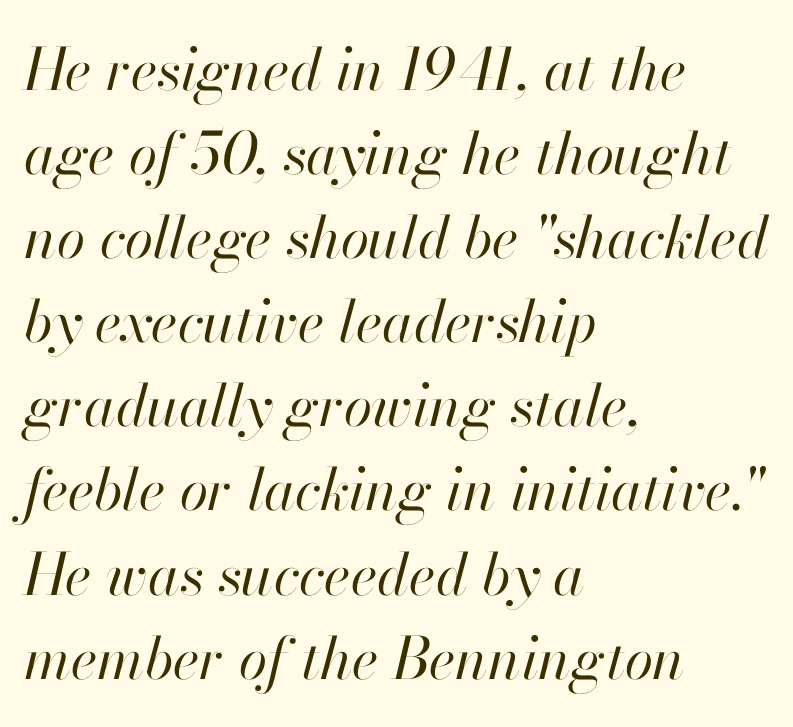
The image shows 58 px regular-weight type, italic (leaning right); set left-aligned, normal line spacing (1.45x), normal letter spacing, not underlined; high stroke contrast and a small x-height.
